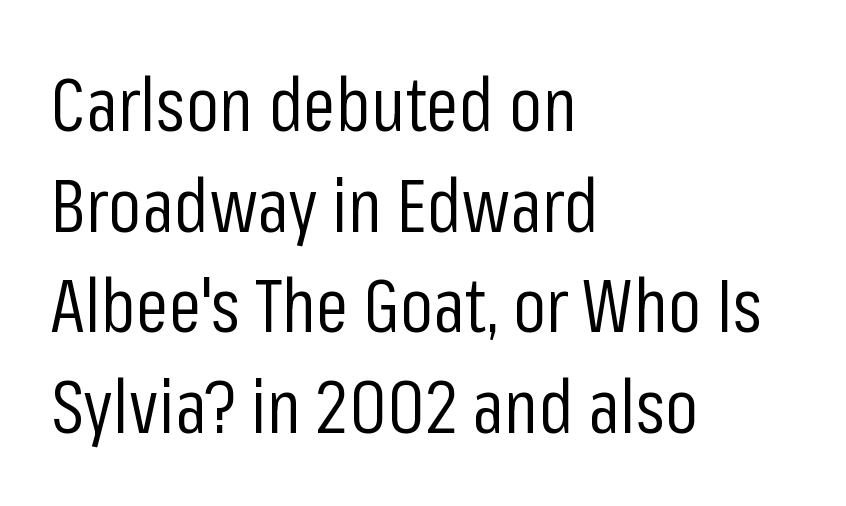
Q: Is the text bold? A: No.
Q: Is the text italic (slanted)? A: No, it is upright.
Q: Is the typeface a serif or a sans-serif typeface? A: Sans-serif.
Q: Is the text underlined? A: No.
Q: How is the paragraph aligned? A: Left-aligned.
Q: Is the spacing between letters normal or unusually wide? A: Normal.
Q: Is the spacing between lines tight, normal or loose? A: Normal.
Q: Width (condensed, normal, or wide)? A: Condensed.
Q: Stroke contrast? A: Low.
Q: x-height? A: Medium.
Q: Monospaced? A: No.
